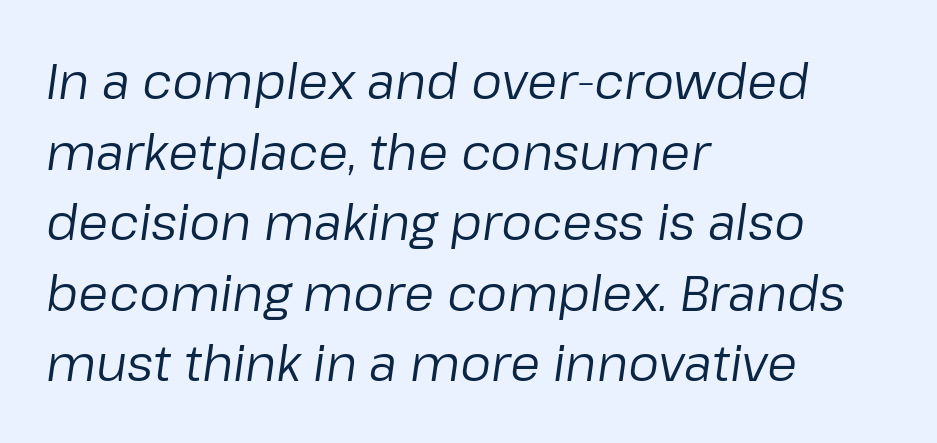
No letter is thick-stroked: the sample isn't bold. The letters advance in unequal steps, a hallmark of proportional type. Glyph-to-glyph distance matches everyday printed text. Designer's note — italics engaged. Summary of vertical rhythm: regular, with standard interline spacing.
